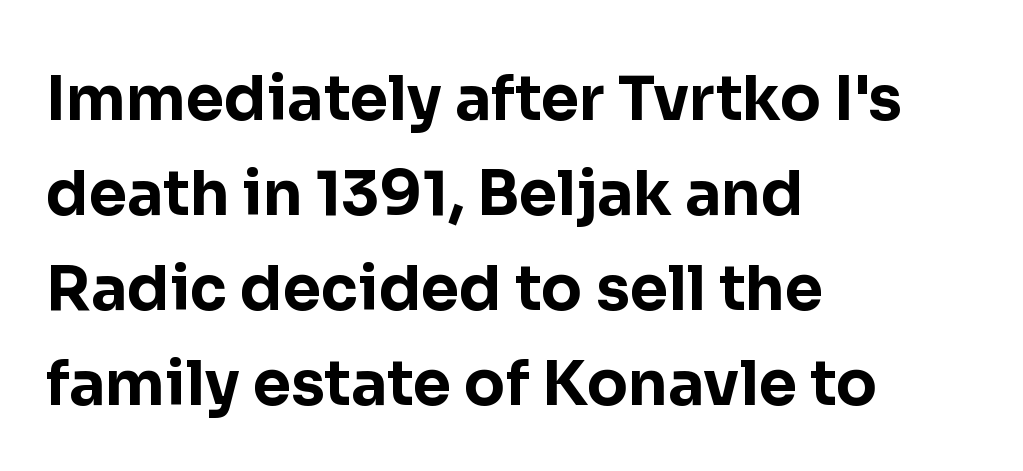
The image shows 61 px bold sans-serif type, upright; set left-aligned, normal line spacing (1.56x), normal letter spacing, not underlined; low stroke contrast and a medium x-height.
